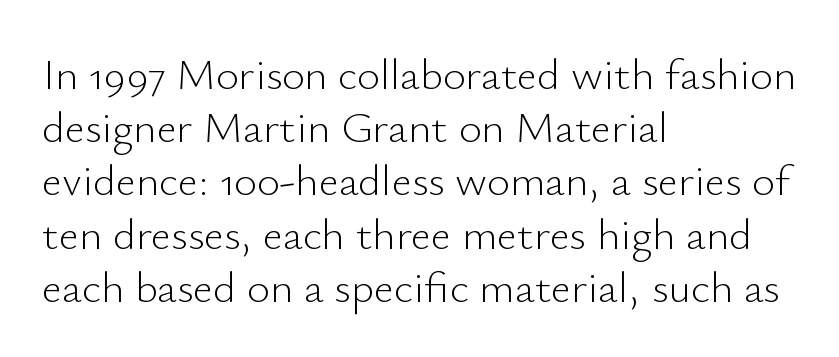
The image shows 44 px light sans-serif type, upright; set left-aligned, line spacing 1.21x, normal letter spacing, not underlined; low stroke contrast and a small x-height.
